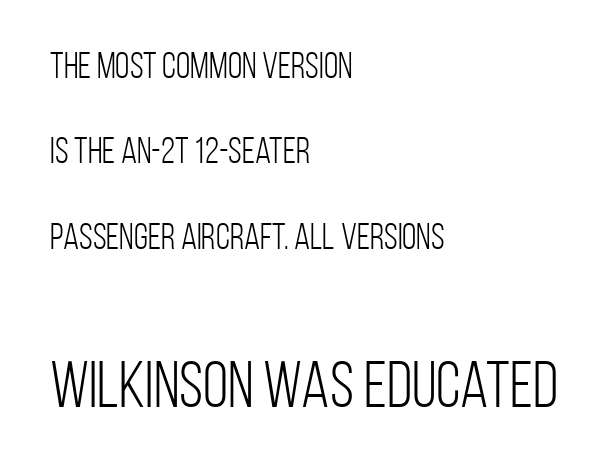
Q: Is the text bold? A: No.
Q: Is the text italic (slanted)? A: No, it is upright.
Q: Is the typeface a serif or a sans-serif typeface? A: Sans-serif.
Q: Is the text underlined? A: No.
Q: How is the paragraph aligned? A: Left-aligned.
Q: Is the spacing between letters normal or unusually wide? A: Normal.
Q: Is the spacing between lines tight, normal or loose? A: Loose.
Q: Which block of text is set in a larger size, the first (top) or the second (bottom)? A: The second (bottom) one.
Q: Width (condensed, normal, or wide)? A: Condensed.
Q: Stroke contrast? A: Low.
Q: x-height? A: Large.
Q: Monospaced? A: No.
